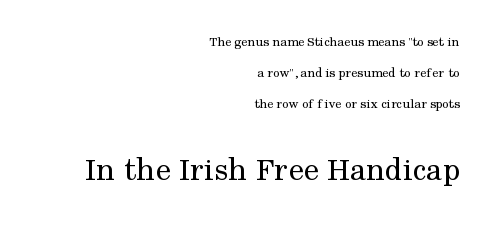
The image shows 34 px regular-weight serif type, upright; set right-aligned, loose line spacing (2.2x), normal letter spacing, not underlined; the second (bottom) block is 2.43x larger; medium stroke contrast and a medium x-height.
